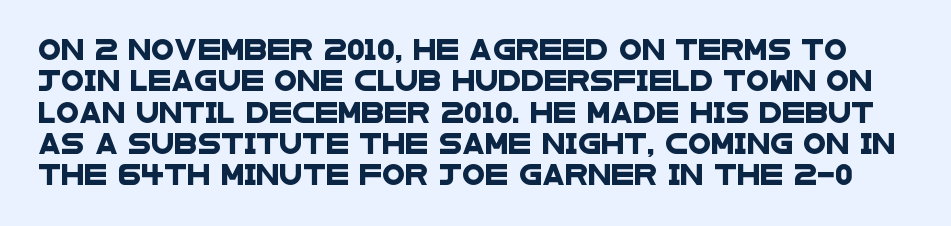
Q: Is the text underlined? A: No.
Q: Is the spacing between letters normal or unusually wide? A: Normal.
Q: Is the spacing between lines tight, normal or loose? A: Normal.
